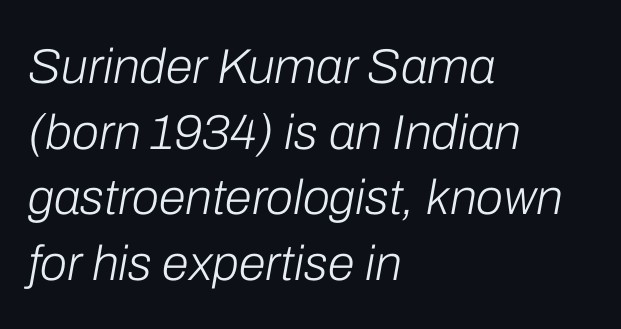
{"italic": "yes", "lean": "right", "slant_degrees": 10, "bold": "no", "weight": "light", "width": "normal", "stroke_contrast": "low", "x_height": "medium", "monospaced": "no", "underline": "no", "align": "left", "line_spacing": "normal", "line_spacing_ratio": 1.34, "letter_spacing": "normal", "letter_spacing_em": 0.0, "glyph_px": 49}
